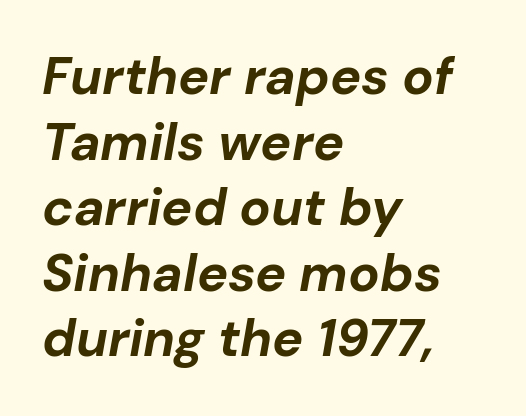
Q: Is the text bold? A: Yes.
Q: Is the text italic (slanted)? A: Yes, it leans right by about 10 degrees.
Q: Is the text underlined? A: No.
Q: How is the paragraph aligned? A: Left-aligned.
Q: Is the spacing between letters normal or unusually wide? A: Normal.
Q: Is the spacing between lines tight, normal or loose? A: Normal.
Q: Width (condensed, normal, or wide)? A: Normal.
Q: Stroke contrast? A: Low.
Q: x-height? A: Medium.
Q: Monospaced? A: No.
